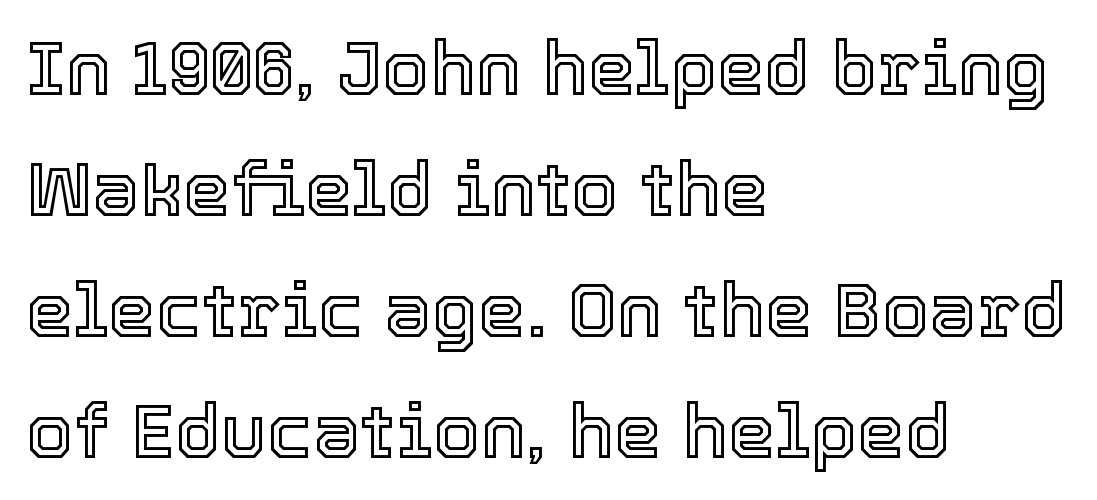
{"italic": "no", "width": "normal", "x_height": "medium", "monospaced": "no", "underline": "no", "align": "left", "line_spacing": "normal", "line_spacing_ratio": 1.59, "letter_spacing": "normal", "letter_spacing_em": 0.0, "glyph_px": 76}
